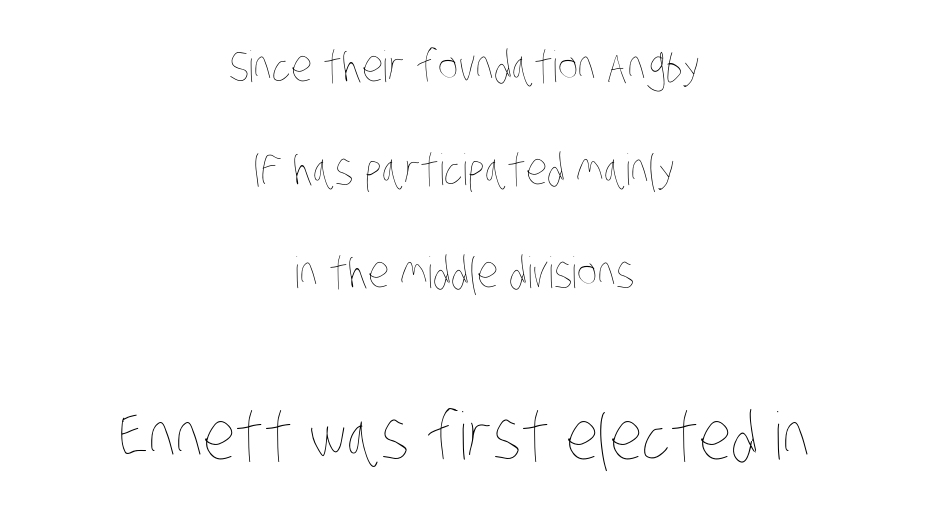
The image shows 65 px thin, condensed type; set centered, loose line spacing (2.39x), normal letter spacing, not underlined; the second (bottom) block is 1.51x larger; low stroke contrast and a large x-height.
